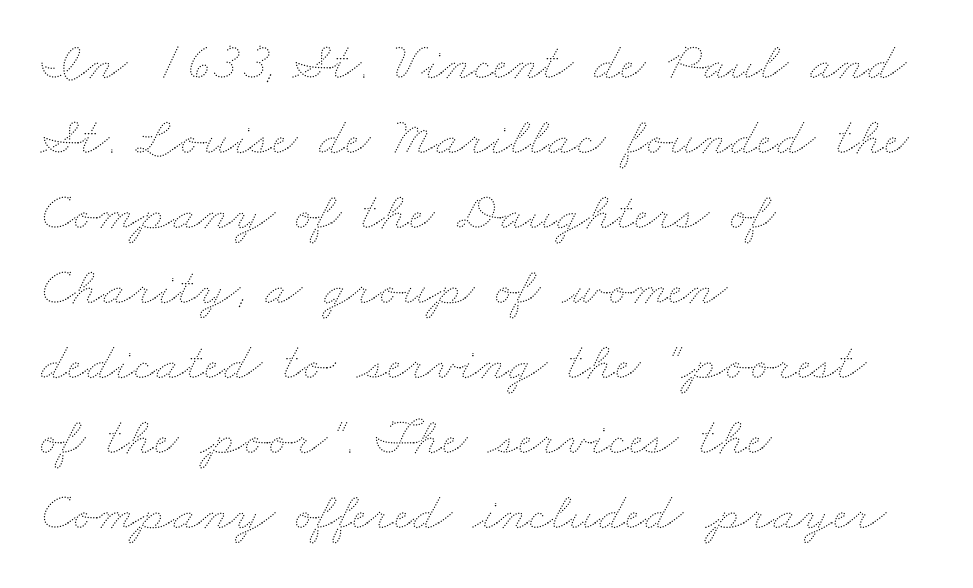
A clean baseline with only descenders dipping below it. The ragged edge is on the right, which tells us the setting is flush left. Standard letterfit; no display-style spreading of the glyphs. The face used here is proportionally spaced, like ordinary book or web type. Weight: in the light-to-regular range. How would I describe the line gaps? Plain and ordinary.
